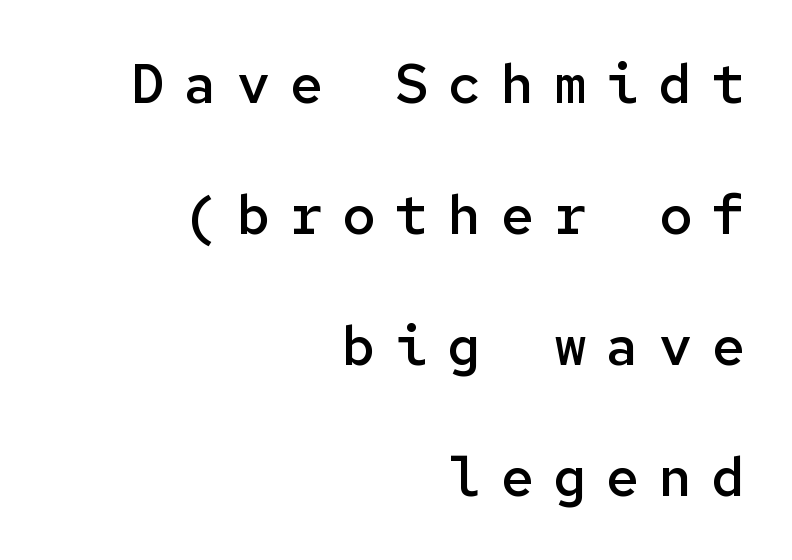
Q: Is the text bold? A: Semi-bold.
Q: Is the text italic (slanted)? A: No, it is upright.
Q: Is the typeface a serif or a sans-serif typeface? A: Sans-serif.
Q: Is the text underlined? A: No.
Q: How is the paragraph aligned? A: Right-aligned.
Q: Is the spacing between letters normal or unusually wide? A: Unusually wide.
Q: Is the spacing between lines tight, normal or loose? A: Loose.
Q: Width (condensed, normal, or wide)? A: Normal.
Q: Stroke contrast? A: Low.
Q: x-height? A: Medium.
Q: Monospaced? A: Yes.
